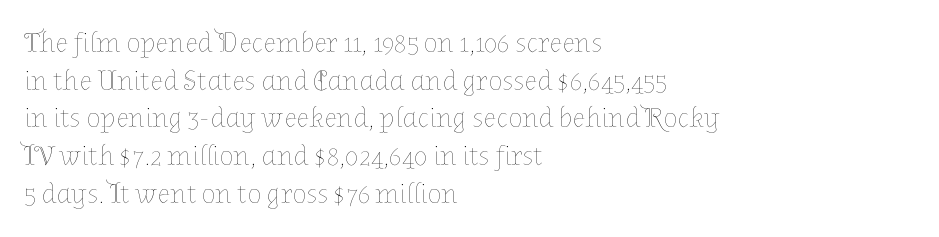
Words float on clear page, feet unadorned. The vertical gap from one line to the next is medium. The axis of the letterforms is exactly vertical. Each letter keeps its own natural width here, so spacing adapts to shape. If you drew a ruler down the left edge, every line would touch it.
